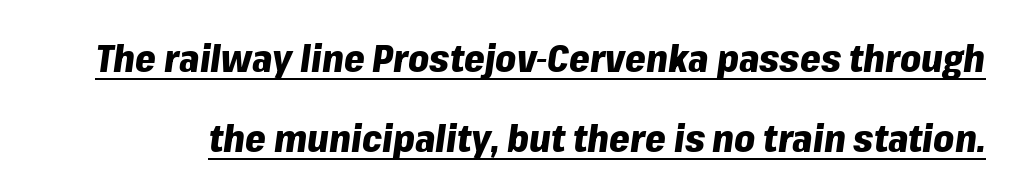
{"italic": "yes", "lean": "right", "slant_degrees": 8, "bold": "yes", "weight": "heavy", "width": "normal", "stroke_contrast": "low", "x_height": "medium", "monospaced": "no", "underline": "yes", "line_spacing": "loose", "line_spacing_ratio": 2.17, "letter_spacing": "normal", "letter_spacing_em": 0.0, "glyph_px": 37}
